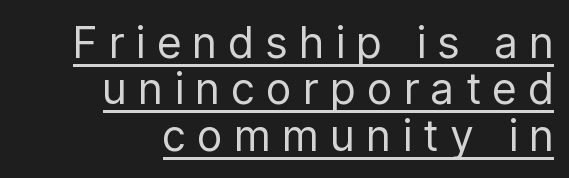
Q: Is the text bold? A: No.
Q: Is the text italic (slanted)? A: No, it is upright.
Q: Is the typeface a serif or a sans-serif typeface? A: Sans-serif.
Q: Is the text underlined? A: Yes.
Q: How is the paragraph aligned? A: Right-aligned.
Q: Is the spacing between letters normal or unusually wide? A: Unusually wide.
Q: Is the spacing between lines tight, normal or loose? A: Tight.
Q: Width (condensed, normal, or wide)? A: Condensed.
Q: Stroke contrast? A: Low.
Q: x-height? A: Medium.
Q: Monospaced? A: No.
